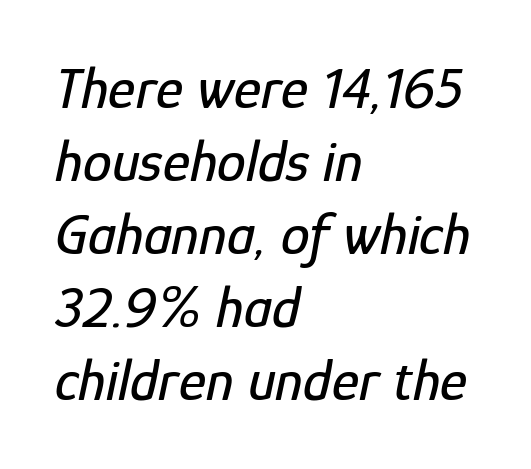
Is the type slanted? Yes — the strokes lean at a clear angle. Normally led — the rows are evenly, conventionally spaced. The rag falls on the right side of this text block. In terms of letterspacing, this is plain default setting.
